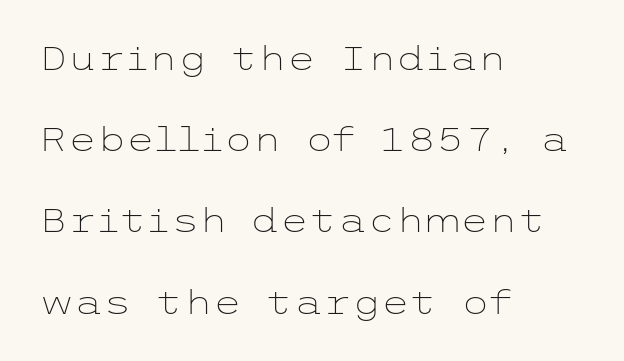
The image shows 33 px light, wide sans-serif type, upright; set left-aligned, loose line spacing (2.46x), normal letter spacing, not underlined; low stroke contrast and a medium x-height.
